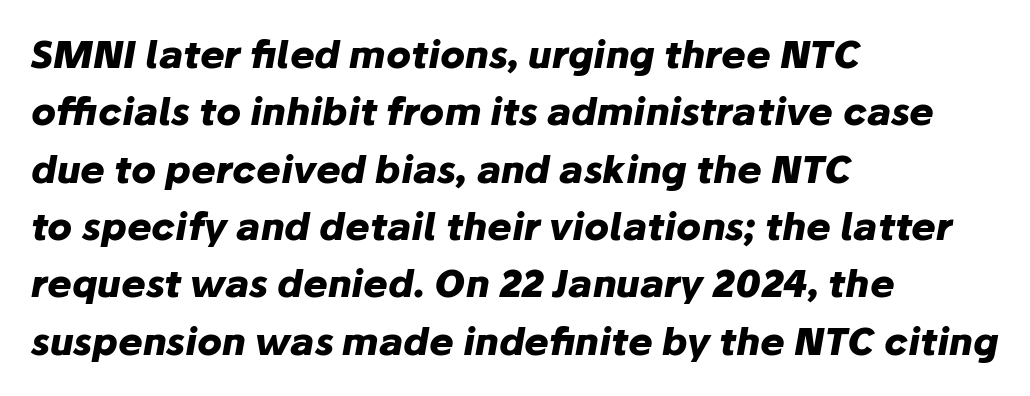
The image shows 37 px heavy type, italic (leaning right); set left-aligned, normal line spacing (1.55x), normal letter spacing, not underlined; low stroke contrast and a medium x-height.
